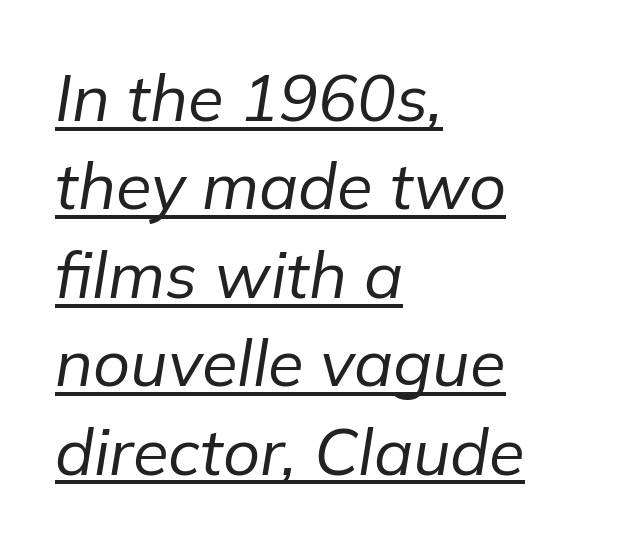
One glance says typical: line gaps are just what's usual. The weight would be labelled regular, book, light, or lighter still. The face used here appears with an underline applied. Alignment: flush left. The tracking reads as untouched default to a designer's eye. Do the characters align in a grid? No, the font is proportional.
